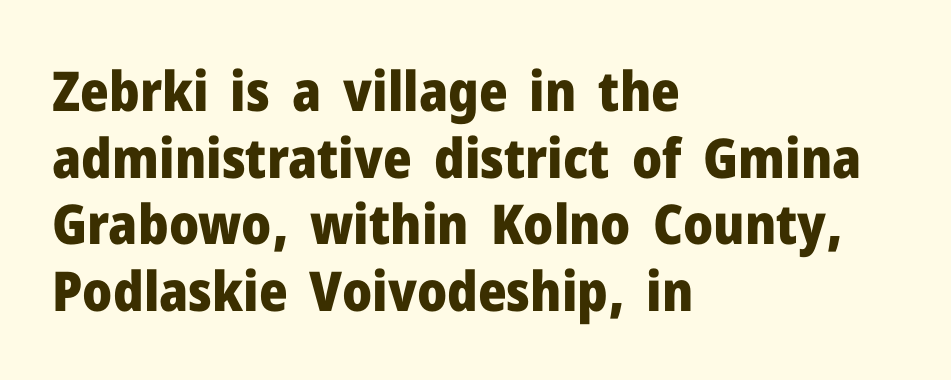
Look at the stroke-to-counter ratio: heavy, a bold. A clean baseline with only descenders dipping below it. Classification — sans serif. Designer's note — italics off, roman on.
